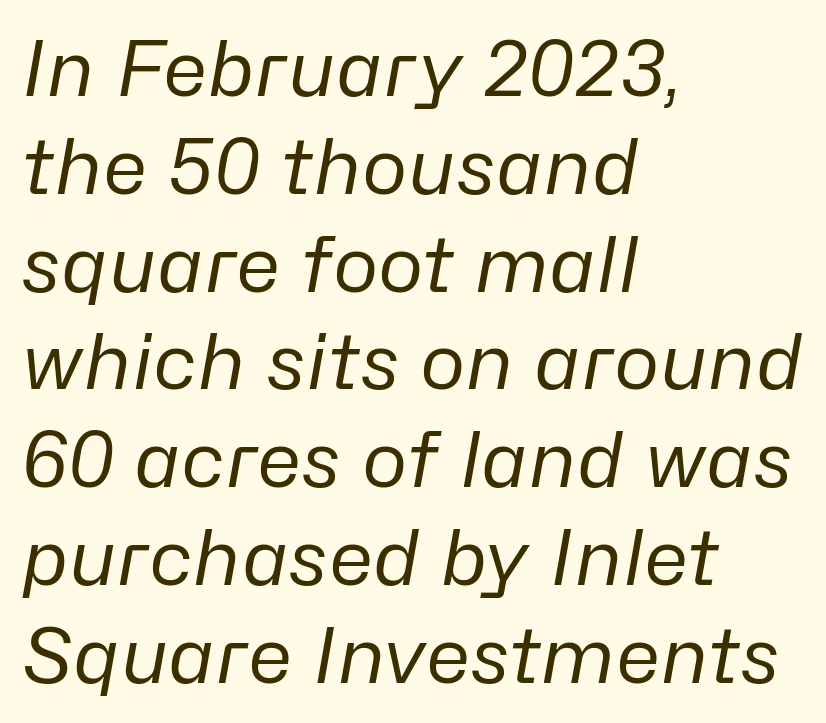
Q: Is the text bold? A: No.
Q: Is the text italic (slanted)? A: Yes, it leans right by about 10 degrees.
Q: Is the text underlined? A: No.
Q: How is the paragraph aligned? A: Left-aligned.
Q: Is the spacing between letters normal or unusually wide? A: Normal.
Q: Is the spacing between lines tight, normal or loose? A: Normal.
Q: Width (condensed, normal, or wide)? A: Normal.
Q: Stroke contrast? A: Low.
Q: x-height? A: Medium.
Q: Monospaced? A: No.
